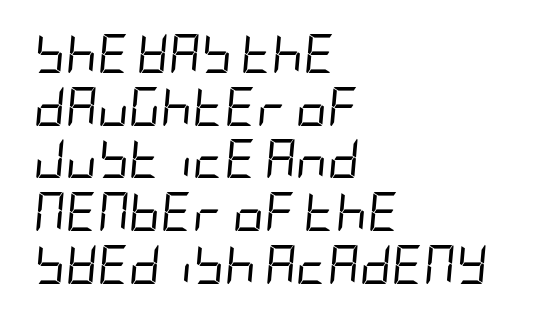
{"italic": "yes", "lean": "right", "slant_degrees": 5, "bold": "no", "weight": "regular", "width": "condensed", "stroke_contrast": "low", "x_height": "large", "underline": "no", "align": "left", "line_spacing": "normal", "line_spacing_ratio": 1.35, "letter_spacing": "normal", "letter_spacing_em": 0.0, "glyph_px": 39}
